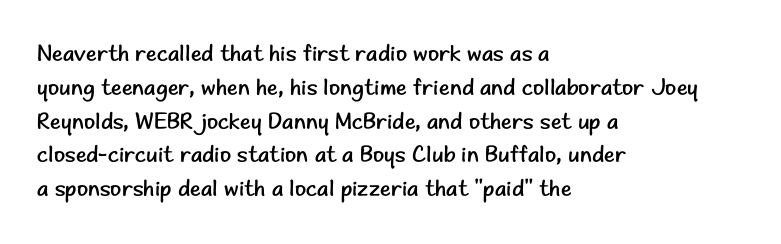
Q: Is the text bold? A: No.
Q: Is the text italic (slanted)? A: No, it is upright.
Q: Is the text underlined? A: No.
Q: How is the paragraph aligned? A: Left-aligned.
Q: Is the spacing between letters normal or unusually wide? A: Normal.
Q: Is the spacing between lines tight, normal or loose? A: Normal.
